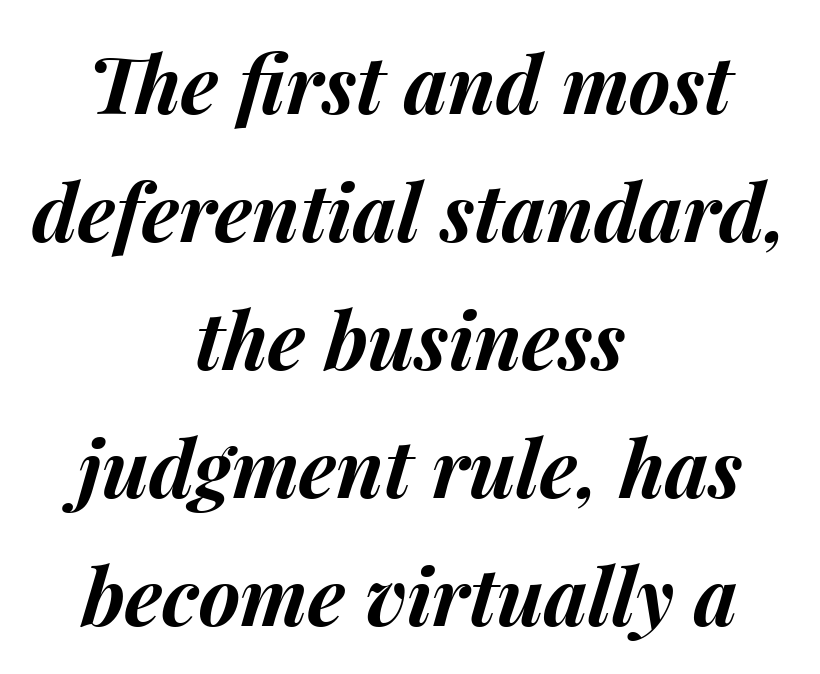
Nobody touched the tracking dial on this one. Is this a fixed-width face? No — the glyphs have proportional, varying widths. A student would call this center alignment; a typographer would say set centered. Letters rest on an invisible, unmarked baseline.
